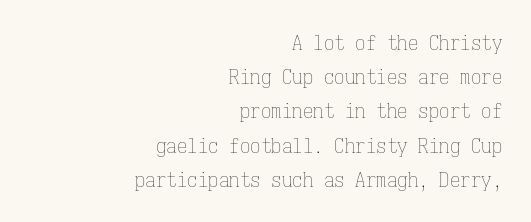
The image shows 21 px text type, upright; set right-aligned, normal line spacing (1.63x), normal letter spacing, not underlined.
